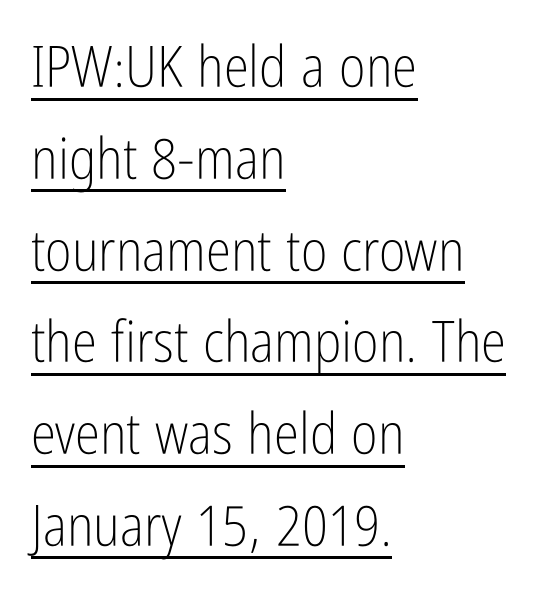
The image shows 57 px light, condensed sans-serif type, upright; set left-aligned, normal line spacing (1.61x), normal letter spacing, underlined; low stroke contrast and a medium x-height.
